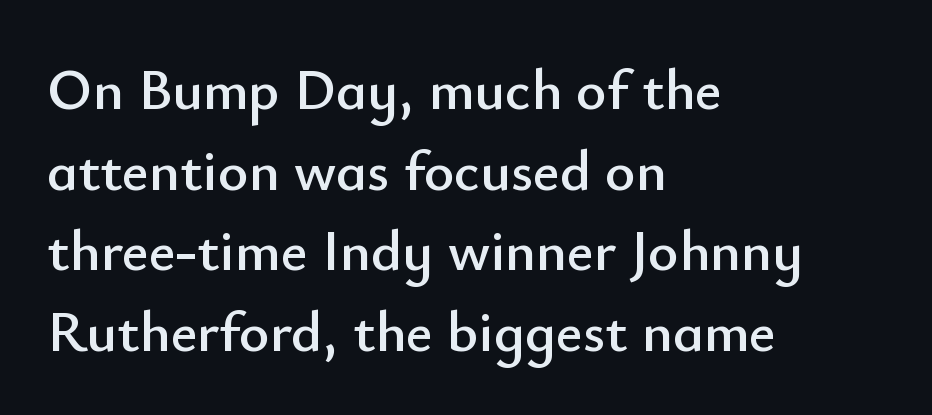
Q: Is the text italic (slanted)? A: No, it is upright.
Q: Is the typeface a serif or a sans-serif typeface? A: Sans-serif.
Q: Is the text underlined? A: No.
Q: How is the paragraph aligned? A: Left-aligned.
Q: Is the spacing between letters normal or unusually wide? A: Normal.
Q: Is the spacing between lines tight, normal or loose? A: Normal.
Q: Width (condensed, normal, or wide)? A: Normal.
Q: Stroke contrast? A: Low.
Q: x-height? A: Small.
Q: Monospaced? A: No.
